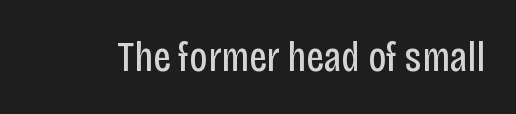
{"serif": "no", "italic": "no", "bold": "no", "weight": "regular", "width": "condensed", "stroke_contrast": "low", "x_height": "large", "monospaced": "no", "underline": "no", "letter_spacing": "normal", "letter_spacing_em": 0.0, "glyph_px": 43}
